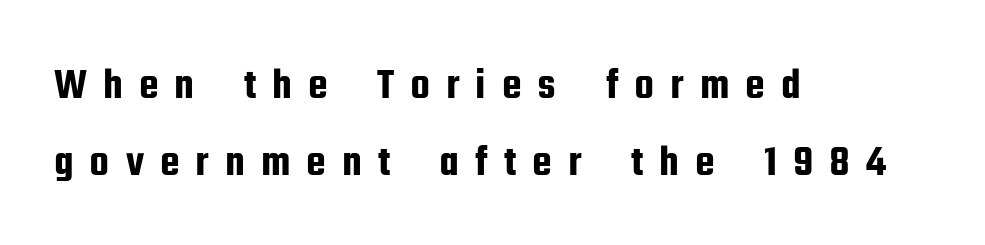
Q: Is the text italic (slanted)? A: No, it is upright.
Q: Is the typeface a serif or a sans-serif typeface? A: Sans-serif.
Q: Is the text underlined? A: No.
Q: How is the paragraph aligned? A: Left-aligned.
Q: Is the spacing between letters normal or unusually wide? A: Unusually wide.
Q: Width (condensed, normal, or wide)? A: Condensed.
Q: Stroke contrast? A: Low.
Q: x-height? A: Medium.
Q: Monospaced? A: No.
